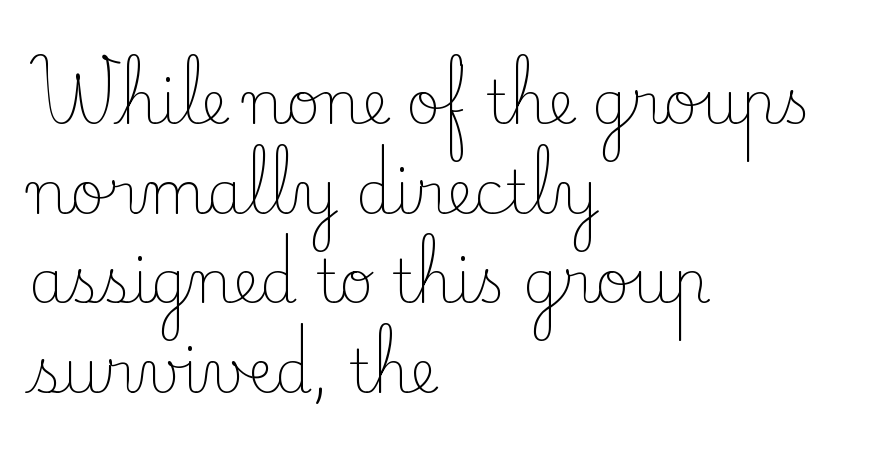
{"serif": "yes", "italic": "no", "bold": "no", "weight": "light", "width": "normal", "stroke_contrast": "low", "x_height": "small", "monospaced": "no", "underline": "no", "align": "left", "line_spacing": "normal", "line_spacing_ratio": 1.52, "letter_spacing": "normal", "letter_spacing_em": 0.0, "glyph_px": 59}
